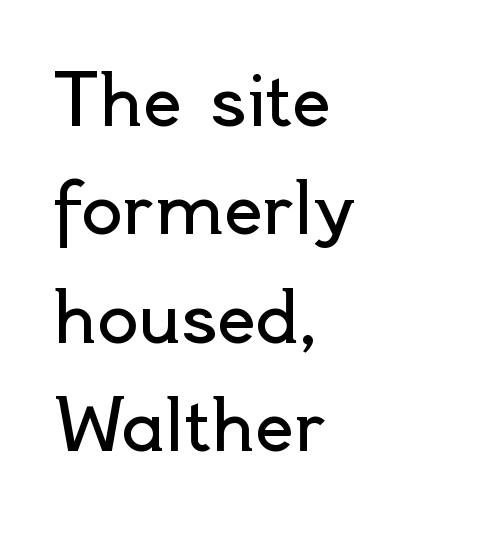
{"serif": "no", "italic": "no", "bold": "no", "weight": "regular", "width": "normal", "x_height": "small", "monospaced": "no", "underline": "no", "align": "left", "line_spacing": "normal", "line_spacing_ratio": 1.57, "letter_spacing": "normal", "letter_spacing_em": 0.0, "glyph_px": 69}
